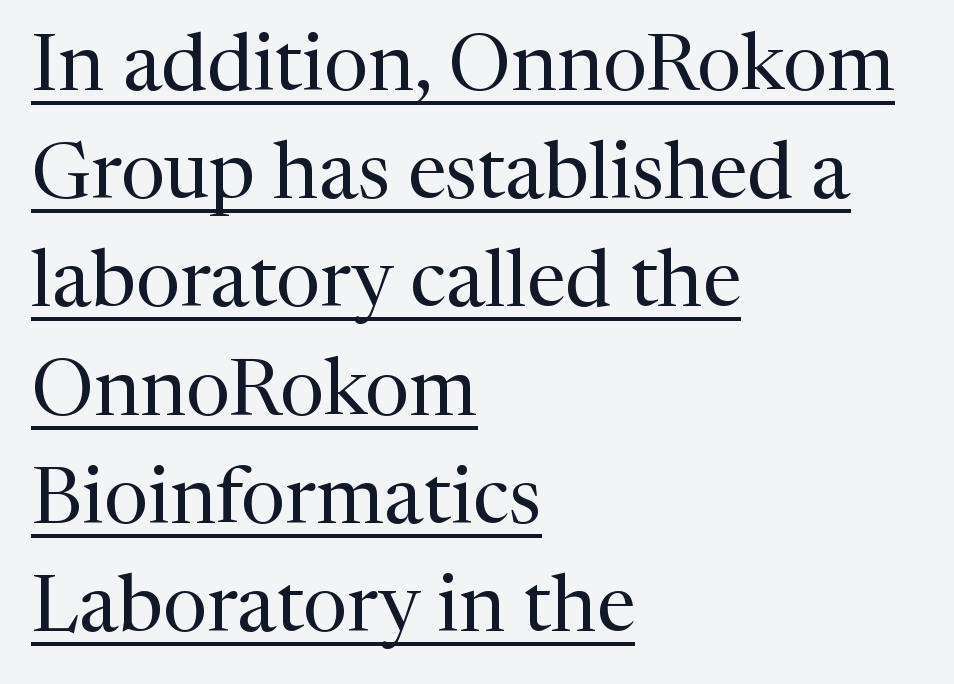
{"serif": "yes", "italic": "no", "bold": "no", "weight": "regular", "width": "normal", "stroke_contrast": "medium", "x_height": "medium", "monospaced": "no", "underline": "yes", "align": "left", "line_spacing": "normal", "line_spacing_ratio": 1.37, "letter_spacing": "normal", "letter_spacing_em": 0.0, "glyph_px": 79}
